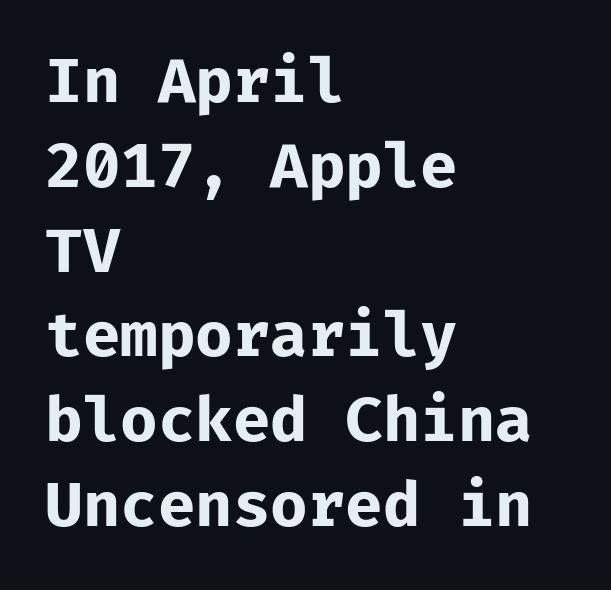
The image shows 61 px bold sans-serif type, upright; set left-aligned, normal line spacing (1.39x), normal letter spacing, not underlined; low stroke contrast and a medium x-height.
